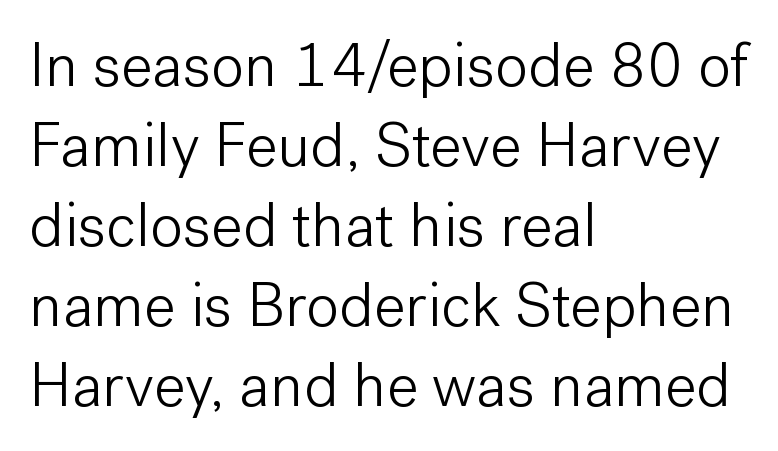
The image shows 62 px light sans-serif type, upright; set left-aligned, normal line spacing (1.29x), normal letter spacing, not underlined; low stroke contrast and a medium x-height.
